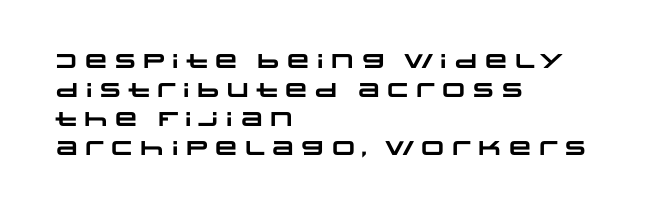
The image shows 20 px bold type; set left-aligned, normal line spacing (1.45x), normal letter spacing, not underlined.
